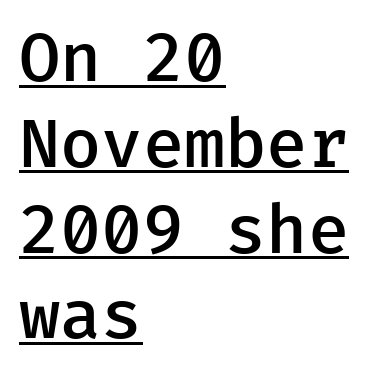
Q: Is the text bold? A: Semi-bold.
Q: Is the text italic (slanted)? A: No, it is upright.
Q: Is the typeface a serif or a sans-serif typeface? A: Sans-serif.
Q: Is the text underlined? A: Yes.
Q: How is the paragraph aligned? A: Left-aligned.
Q: Is the spacing between letters normal or unusually wide? A: Normal.
Q: Is the spacing between lines tight, normal or loose? A: Normal.
Q: Width (condensed, normal, or wide)? A: Normal.
Q: Stroke contrast? A: Low.
Q: x-height? A: Medium.
Q: Monospaced? A: Yes.
